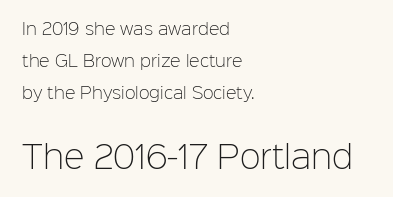
Q: Is the text bold? A: No.
Q: Is the text italic (slanted)? A: No, it is upright.
Q: Is the typeface a serif or a sans-serif typeface? A: Sans-serif.
Q: Is the text underlined? A: No.
Q: How is the paragraph aligned? A: Left-aligned.
Q: Is the spacing between letters normal or unusually wide? A: Normal.
Q: Is the spacing between lines tight, normal or loose? A: Loose.
Q: Which block of text is set in a larger size, the first (top) or the second (bottom)? A: The second (bottom) one.
Q: Width (condensed, normal, or wide)? A: Normal.
Q: Stroke contrast? A: Low.
Q: x-height? A: Medium.
Q: Monospaced? A: No.
